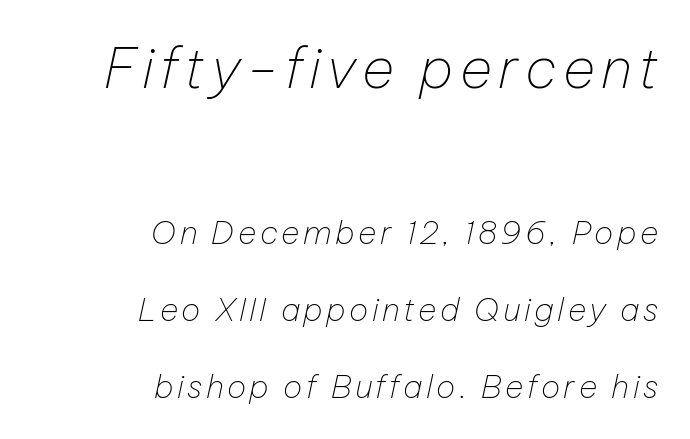
The image shows 56 px thin type, italic (leaning right); set right-aligned, loose line spacing (2.41x), not underlined; the first (top) block is 1.75x larger; low stroke contrast and a medium x-height.
